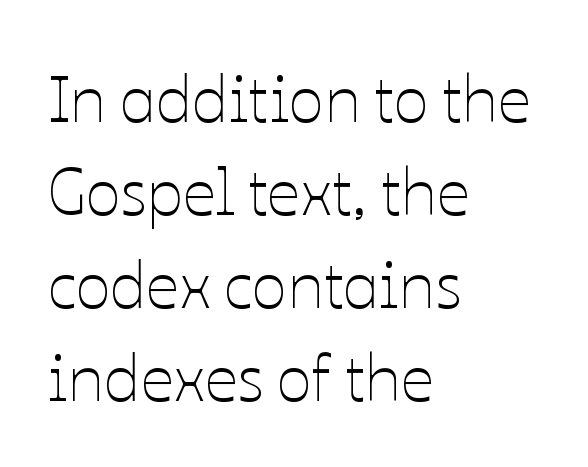
Compared with a typical body face, this is equally light or lighter still. Posture: straight, roman, zero tilt. Bare-footed words on every line. Here the designer chose a conventional face with non-uniform glyph widths. Notice how descenders clear the ascenders below comfortably — that's standard leading.
